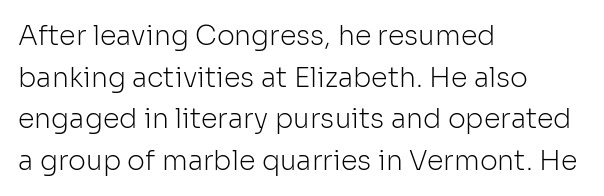
Q: Is the text bold? A: No.
Q: Is the text italic (slanted)? A: No, it is upright.
Q: Is the text underlined? A: No.
Q: How is the paragraph aligned? A: Left-aligned.
Q: Is the spacing between letters normal or unusually wide? A: Normal.
Q: Is the spacing between lines tight, normal or loose? A: Normal.
